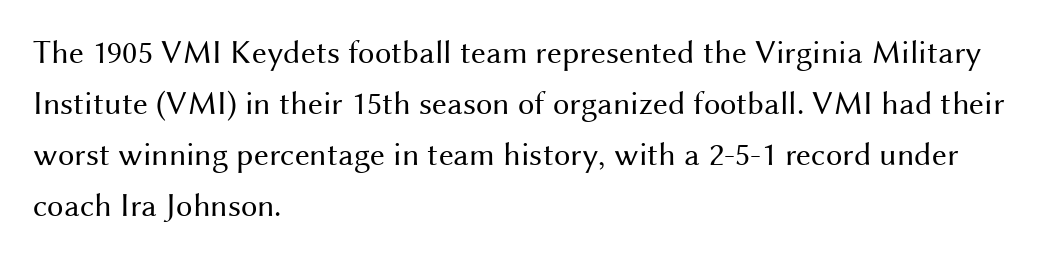
Q: Is the text bold? A: No.
Q: Is the text italic (slanted)? A: No, it is upright.
Q: Is the typeface a serif or a sans-serif typeface? A: Sans-serif.
Q: Is the text underlined? A: No.
Q: How is the paragraph aligned? A: Left-aligned.
Q: Is the spacing between letters normal or unusually wide? A: Normal.
Q: Is the spacing between lines tight, normal or loose? A: Normal.
Q: Width (condensed, normal, or wide)? A: Normal.
Q: Stroke contrast? A: Medium.
Q: x-height? A: Medium.
Q: Monospaced? A: No.
